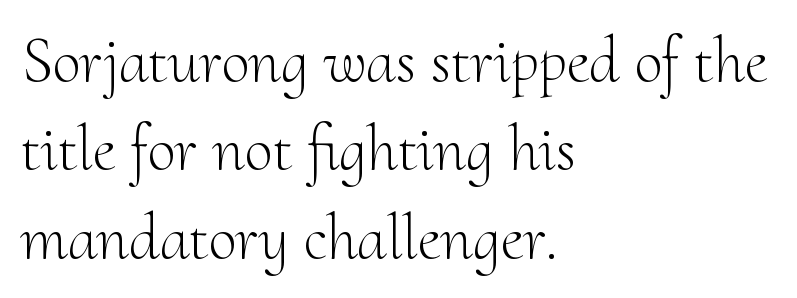
{"serif": "yes", "italic": "no", "bold": "no", "weight": "light", "width": "normal", "stroke_contrast": "medium", "x_height": "small", "monospaced": "no", "underline": "no", "align": "left", "line_spacing": "normal", "line_spacing_ratio": 1.38, "letter_spacing": "normal", "letter_spacing_em": 0.0, "glyph_px": 64}
